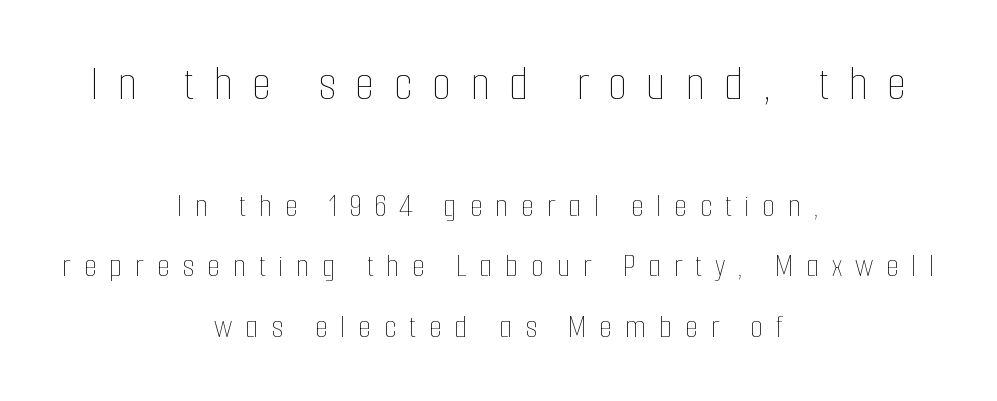
Larger block? The one above; the one below is distinctly smaller. Designer's note — italics off, roman on. Character widths vary here, with narrow letters taking less room than wide ones. What stands out about the letter spacing? Its width — letters are far apart. These glyphs show unthickened strokes, regular width or finer.
